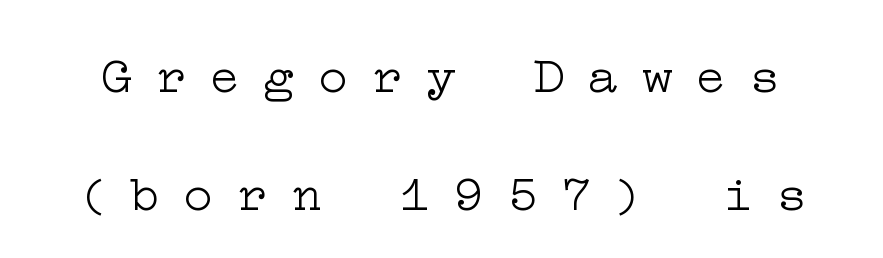
The image shows 51 px light, wide serif type, upright; set loose line spacing (2.32x), unusually wide letter spacing (+0.46 em), not underlined; low stroke contrast and a medium x-height.
